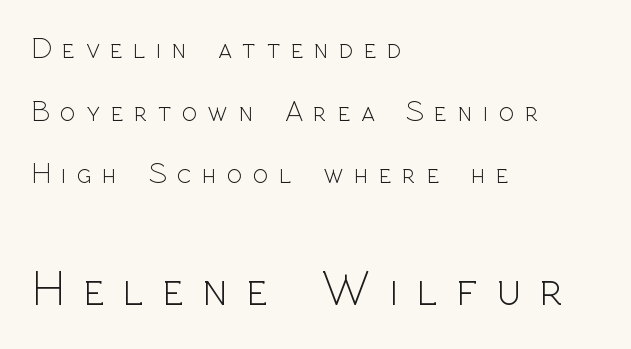
{"serif": "no", "italic": "no", "bold": "no", "weight": "light", "width": "normal", "x_height": "medium", "monospaced": "no", "underline": "no", "align": "left", "line_spacing": "loose", "line_spacing_ratio": 2.16, "letter_spacing": "wide", "letter_spacing_em": 0.37, "larger_block": "second", "size_ratio": 1.72, "glyph_px": 50}
